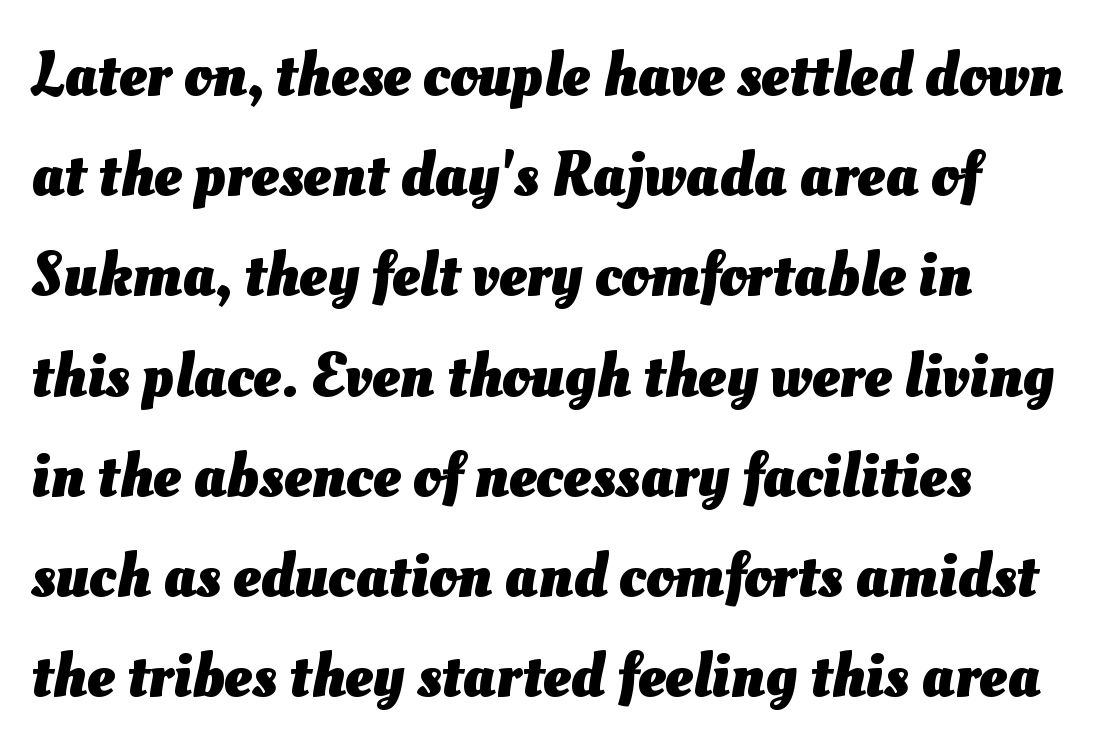
The image shows 63 px heavy type; set normal line spacing (1.59x), normal letter spacing, not underlined; medium stroke contrast and a small x-height.
